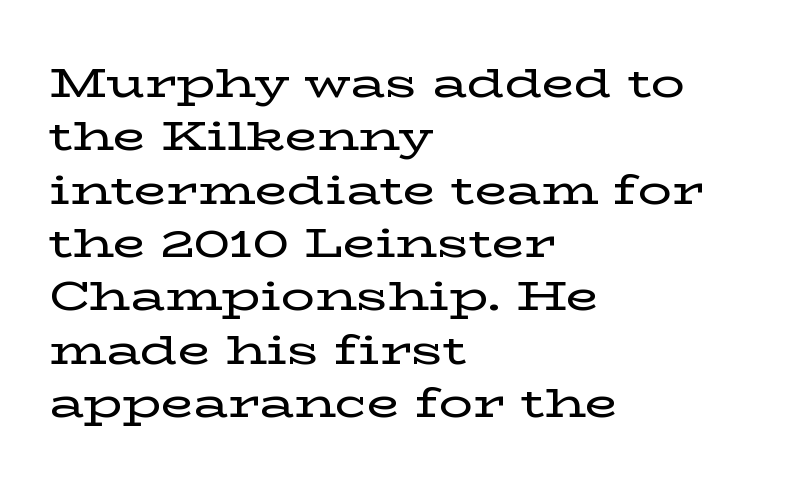
Which margin do the lines hug? The left one — the right edge is uneven. These lines sit exactly where default settings would place them. Small tapered or slab feet sit at the stroke ends, so this counts as serif. Every character sits straight up, as roman type does. A typesetter would call this proportional, since set widths differ per character.
